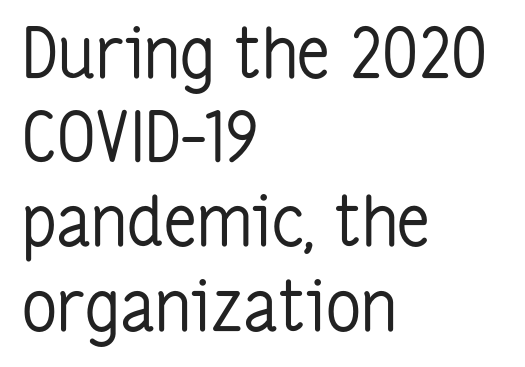
{"serif": "no", "italic": "no", "bold": "no", "weight": "regular", "width": "condensed", "stroke_contrast": "low", "x_height": "medium", "monospaced": "no", "underline": "no", "align": "left", "line_spacing_ratio": 1.22, "letter_spacing": "normal", "letter_spacing_em": 0.0, "glyph_px": 69}
